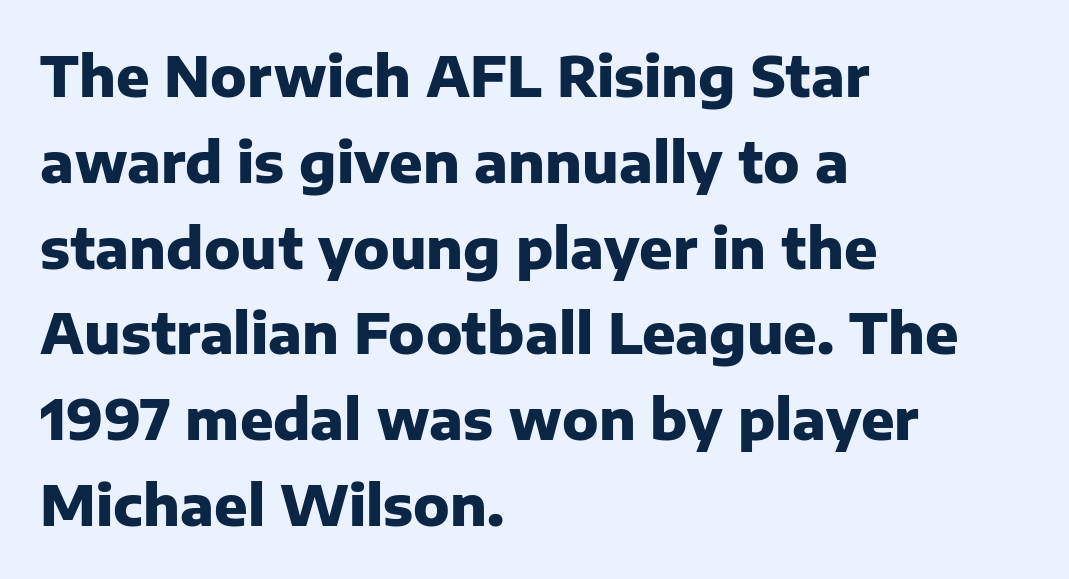
The image shows 55 px heavy sans-serif type, upright; set left-aligned, normal line spacing (1.56x), normal letter spacing, not underlined; low stroke contrast and a medium x-height.
